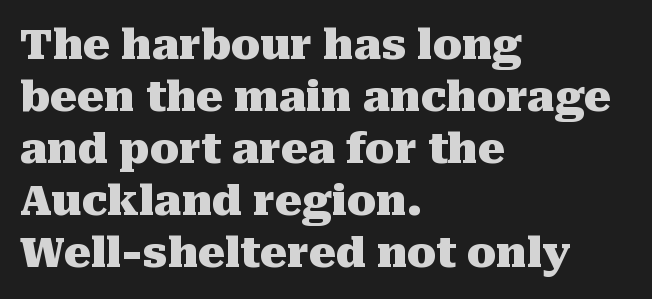
Q: Is the text bold? A: Yes.
Q: Is the text italic (slanted)? A: No, it is upright.
Q: Is the typeface a serif or a sans-serif typeface? A: Serif.
Q: Is the text underlined? A: No.
Q: How is the paragraph aligned? A: Left-aligned.
Q: Is the spacing between letters normal or unusually wide? A: Normal.
Q: Width (condensed, normal, or wide)? A: Normal.
Q: Stroke contrast? A: Medium.
Q: x-height? A: Medium.
Q: Monospaced? A: No.
